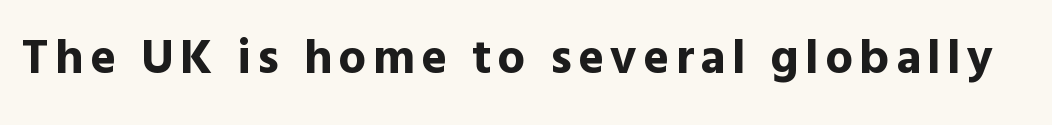
{"serif": "no", "italic": "no", "bold": "yes", "weight": "bold", "width": "normal", "x_height": "medium", "monospaced": "no", "underline": "no", "glyph_px": 49}
